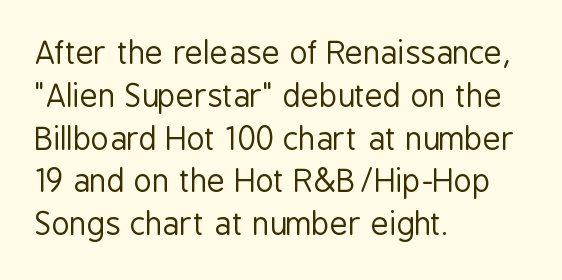
The image shows 31 px regular-weight, condensed sans-serif type, upright; set left-aligned, normal line spacing (1.38x), normal letter spacing, not underlined; low stroke contrast and a medium x-height.
